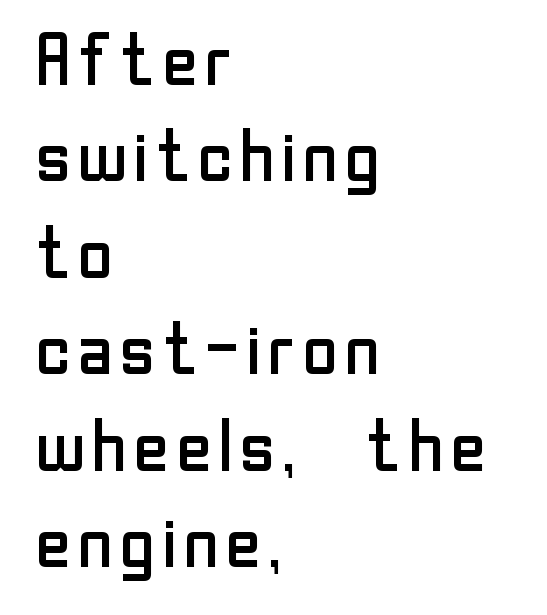
The image shows 72 px regular-weight sans-serif type, upright; set left-aligned, normal line spacing (1.34x), normal letter spacing, not underlined; low stroke contrast and a medium x-height.
